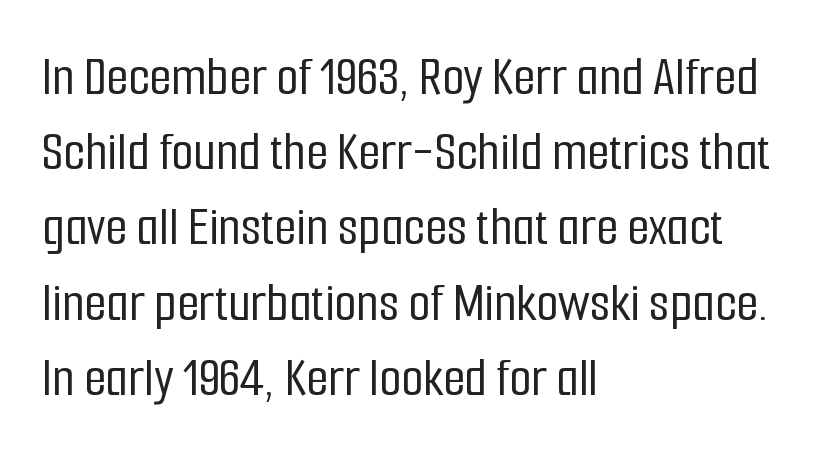
Q: Is the text italic (slanted)? A: No, it is upright.
Q: Is the typeface a serif or a sans-serif typeface? A: Sans-serif.
Q: Is the text underlined? A: No.
Q: How is the paragraph aligned? A: Left-aligned.
Q: Is the spacing between letters normal or unusually wide? A: Normal.
Q: Is the spacing between lines tight, normal or loose? A: Normal.
Q: Width (condensed, normal, or wide)? A: Condensed.
Q: Stroke contrast? A: Low.
Q: x-height? A: Medium.
Q: Monospaced? A: No.
